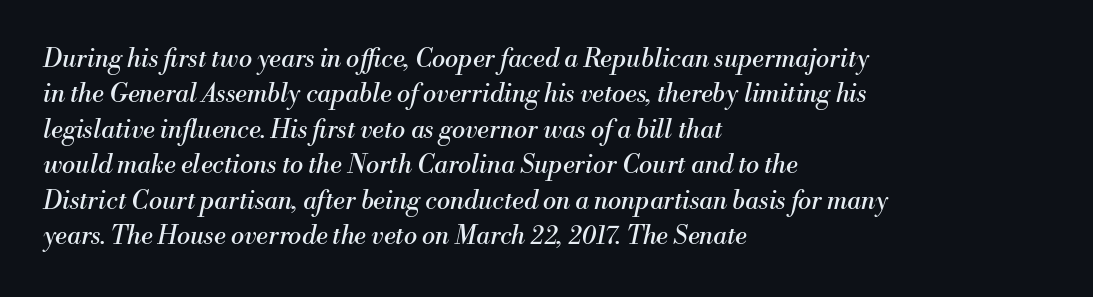
{"italic": "yes", "lean": "right", "slant_degrees": 13, "bold": "no", "underline": "no", "align": "left", "line_spacing": "normal", "line_spacing_ratio": 1.42, "letter_spacing": "normal", "letter_spacing_em": 0.0, "glyph_px": 25}
